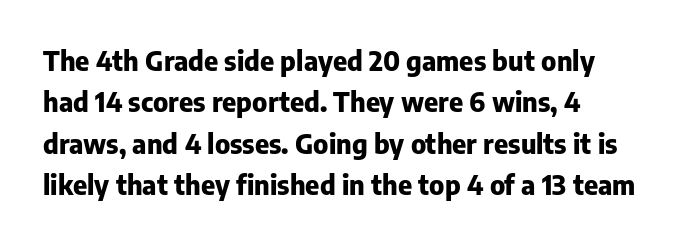
Q: Is the text bold? A: Yes.
Q: Is the text italic (slanted)? A: No, it is upright.
Q: Is the text underlined? A: No.
Q: How is the paragraph aligned? A: Left-aligned.
Q: Is the spacing between letters normal or unusually wide? A: Normal.
Q: Is the spacing between lines tight, normal or loose? A: Normal.
